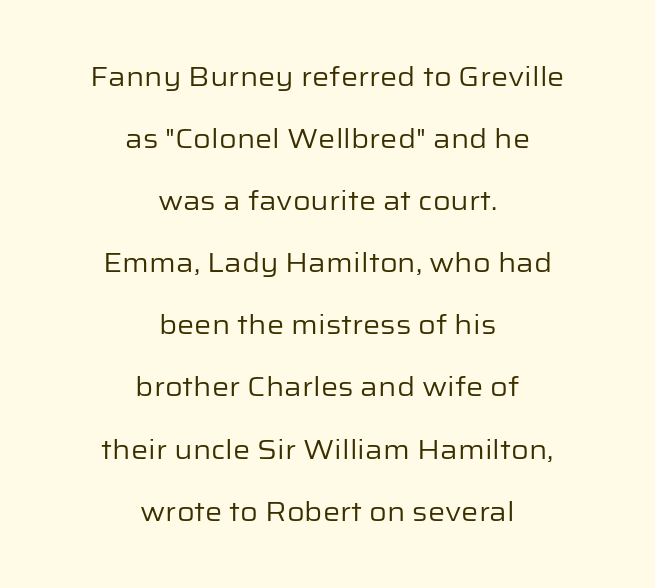
The image shows 27 px text type, upright; set centered, loose line spacing (2.3x), normal letter spacing, not underlined.
